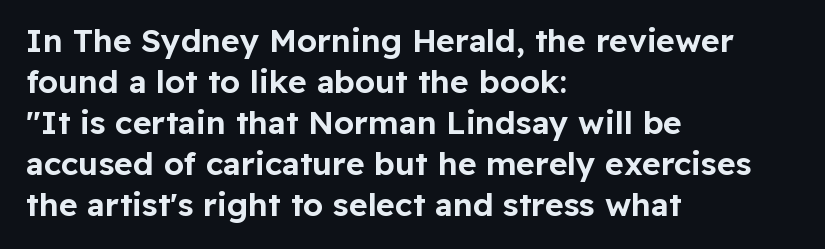
Reading down the block, your eye returns to a fixed left position each line. The rendering shows plain stroke endings on the letterforms — a sans-serif design. The passage shown is typed in a proportional face where columns would drift. It's the straight-up-and-down kind of type.
